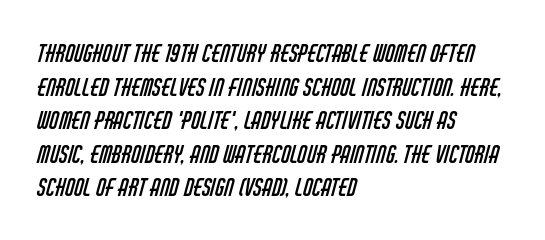
Horizontal alignment here is leftward, the default for most running prose. Weight: in the light-to-regular range. The glyphs are unaccompanied by any horizontal stroke below them. The lines sit at an ordinary, default distance from one another. Standard letterfit; no display-style spreading of the glyphs.
